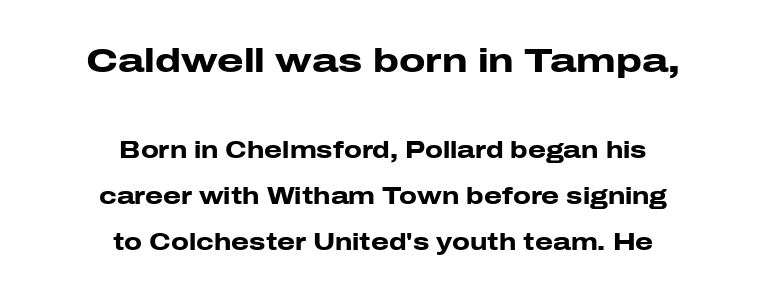
The image shows 34 px heavy, wide sans-serif type, upright; set centered, loose line spacing (2.0x), normal letter spacing, not underlined; the first (top) block is 1.48x larger; low stroke contrast and a medium x-height.
